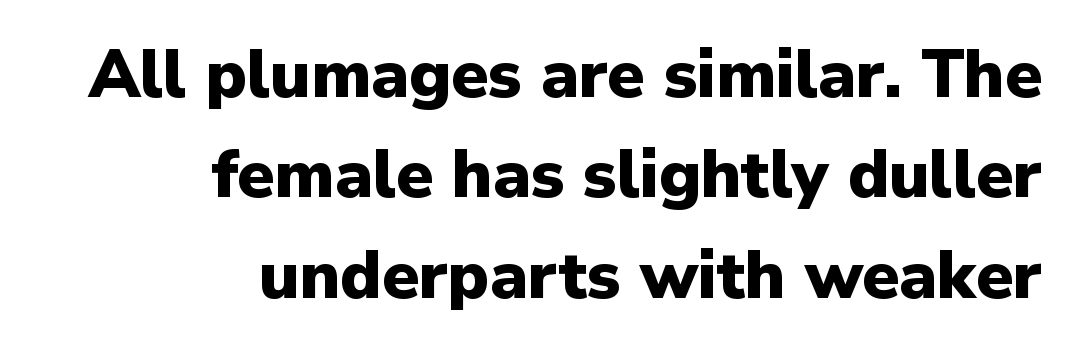
Q: Is the text bold? A: Yes.
Q: Is the text italic (slanted)? A: No, it is upright.
Q: Is the typeface a serif or a sans-serif typeface? A: Sans-serif.
Q: Is the text underlined? A: No.
Q: How is the paragraph aligned? A: Right-aligned.
Q: Is the spacing between letters normal or unusually wide? A: Normal.
Q: Is the spacing between lines tight, normal or loose? A: Normal.
Q: Width (condensed, normal, or wide)? A: Normal.
Q: Stroke contrast? A: Low.
Q: x-height? A: Medium.
Q: Monospaced? A: No.
